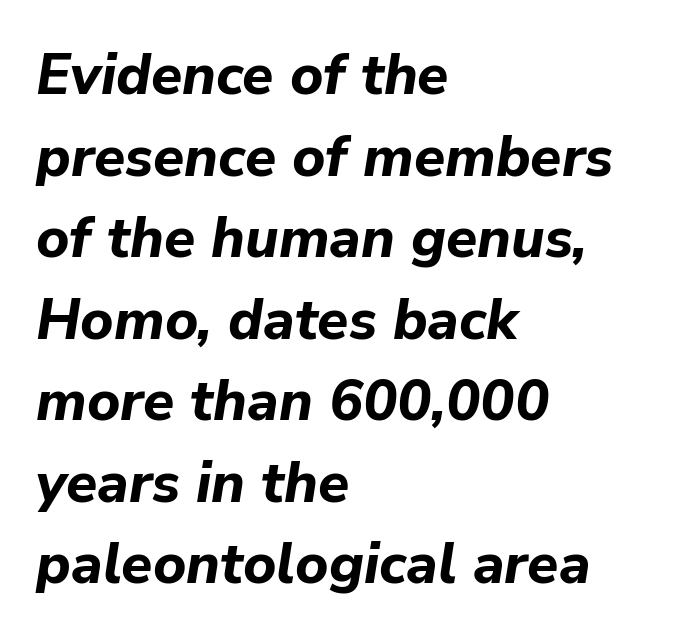
The image shows 57 px bold type, italic (leaning right); set left-aligned, normal line spacing (1.43x), normal letter spacing, not underlined; low stroke contrast and a medium x-height.
